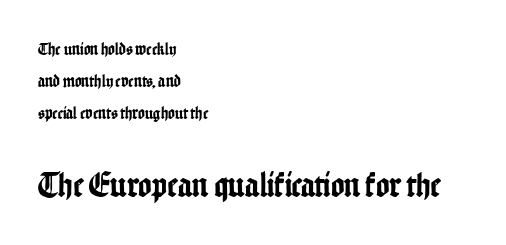
The image shows 36 px condensed sans-serif type, upright; set left-aligned, line spacing 1.79x, normal letter spacing, not underlined; the second (bottom) block is 2.0x larger; low stroke contrast and a medium x-height.
